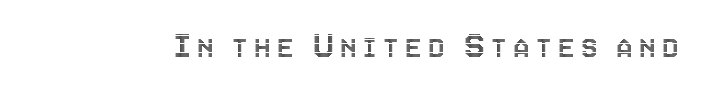
Q: Is the text italic (slanted)? A: No, it is upright.
Q: Is the text underlined? A: No.
Q: Width (condensed, normal, or wide)? A: Condensed.
Q: x-height? A: Large.
Q: Monospaced? A: No.
